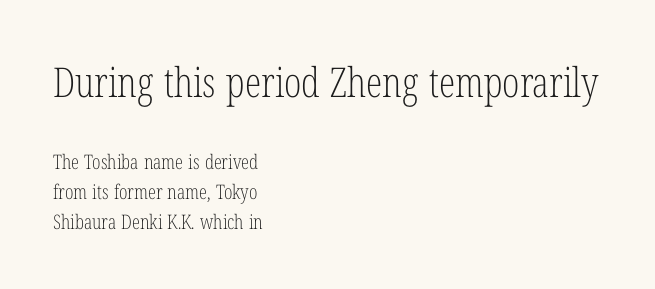
Q: Is the text bold? A: No.
Q: Is the text italic (slanted)? A: No, it is upright.
Q: Is the typeface a serif or a sans-serif typeface? A: Serif.
Q: Is the text underlined? A: No.
Q: How is the paragraph aligned? A: Left-aligned.
Q: Is the spacing between letters normal or unusually wide? A: Normal.
Q: Is the spacing between lines tight, normal or loose? A: Normal.
Q: Which block of text is set in a larger size, the first (top) or the second (bottom)? A: The first (top) one.
Q: Width (condensed, normal, or wide)? A: Condensed.
Q: Stroke contrast? A: Low.
Q: x-height? A: Medium.
Q: Monospaced? A: No.
